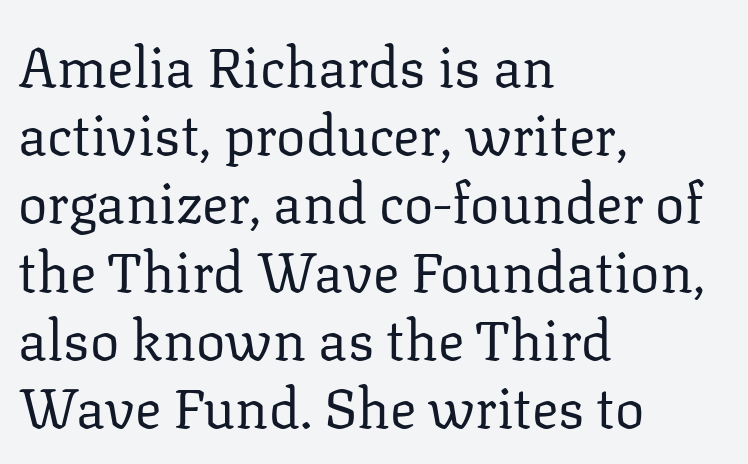
{"serif": "yes", "italic": "no", "bold": "no", "weight": "regular", "width": "normal", "stroke_contrast": "low", "x_height": "medium", "monospaced": "no", "underline": "no", "align": "left", "line_spacing_ratio": 1.24, "letter_spacing": "normal", "letter_spacing_em": 0.0, "glyph_px": 55}
